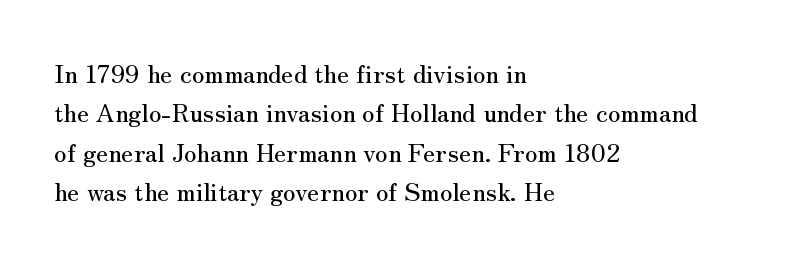
Q: Is the text italic (slanted)? A: No, it is upright.
Q: Is the text underlined? A: No.
Q: How is the paragraph aligned? A: Left-aligned.
Q: Is the spacing between letters normal or unusually wide? A: Normal.
Q: Is the spacing between lines tight, normal or loose? A: Normal.
